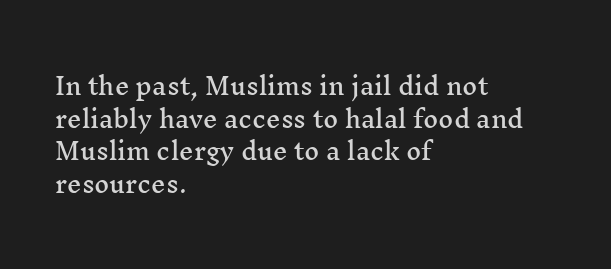
Q: Is the text italic (slanted)? A: No, it is upright.
Q: Is the text underlined? A: No.
Q: How is the paragraph aligned? A: Left-aligned.
Q: Is the spacing between letters normal or unusually wide? A: Normal.
Q: Is the spacing between lines tight, normal or loose? A: Normal.
